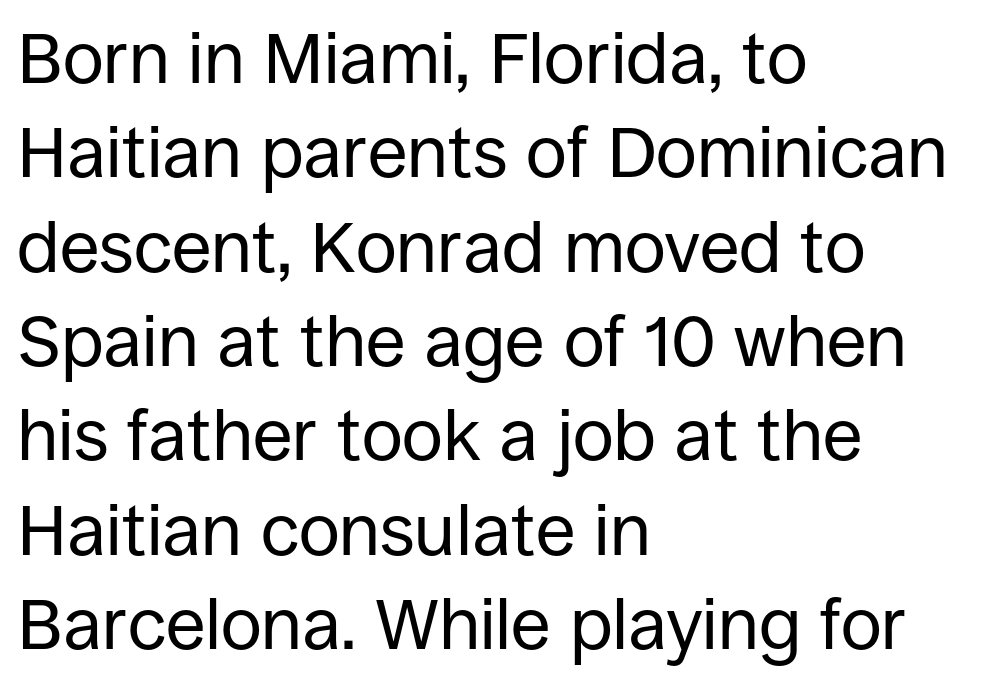
The image shows 72 px regular-weight sans-serif type, upright; set left-aligned, normal line spacing (1.31x), normal letter spacing, not underlined; low stroke contrast and a large x-height.
